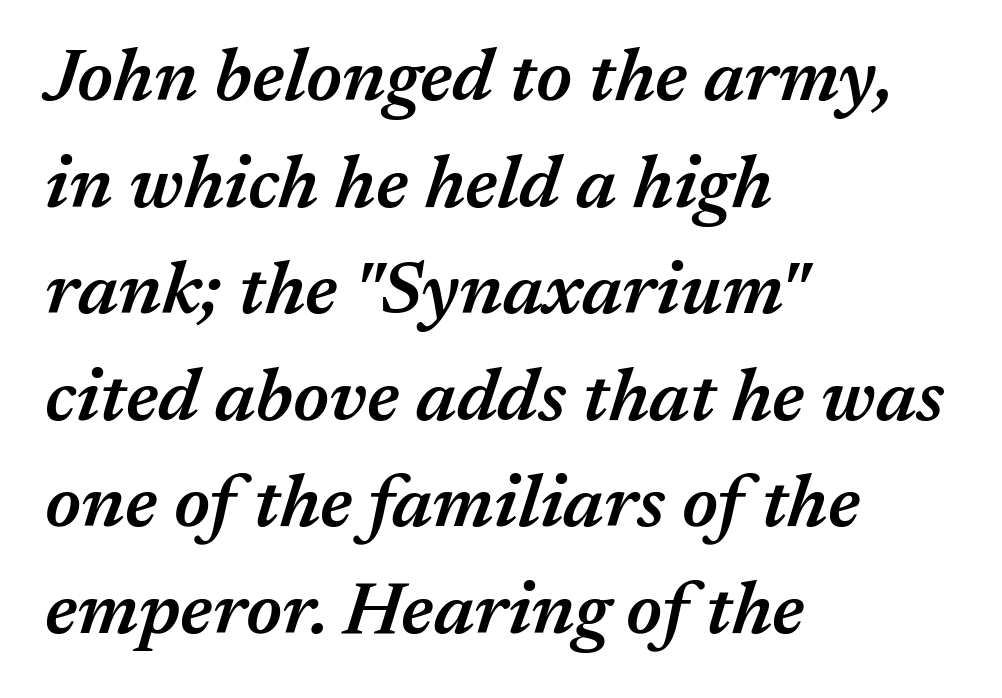
The image shows 74 px semibold type, italic (leaning right); set left-aligned, normal line spacing (1.44x), normal letter spacing, not underlined; medium stroke contrast and a medium x-height.
